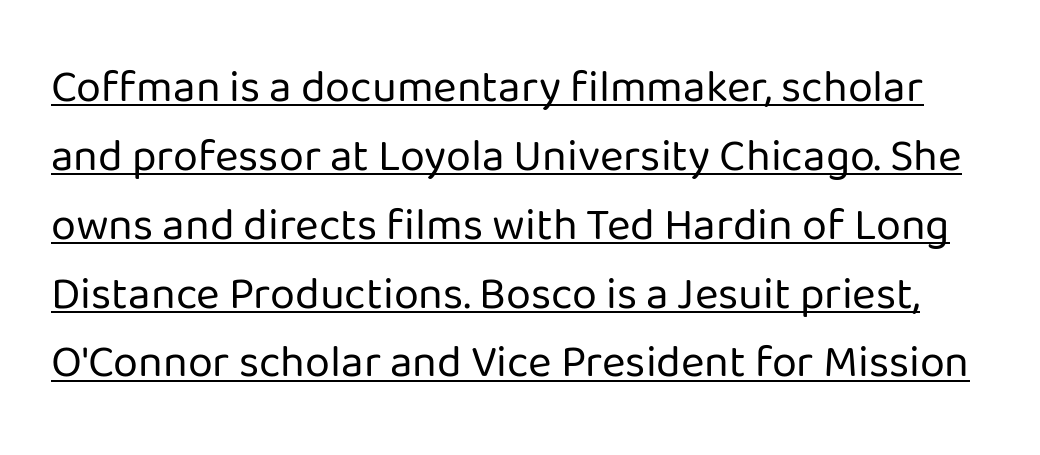
Baseline-to-baseline distance is the conventional proportion of letter height. Characters remain perfectly vertical along every line. The font is comparable to plain body text, perhaps lighter. Characters follow at the spacing the type designer built in. The letters advance in unequal steps, a hallmark of proportional type. Check the space under the baseline: a stroke is drawn there.
